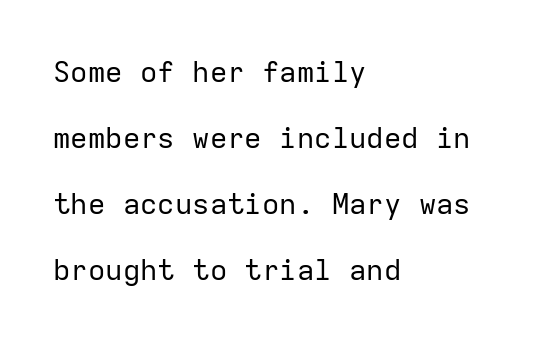
Caption: standard tracking, unaltered. No feet cap the strokes, marking this as sans-serif type. Italic: no, the glyphs are upright roman. Typeset ragged right — the left edge is the straight one. The weight would be labelled regular, book, light, or lighter still.
